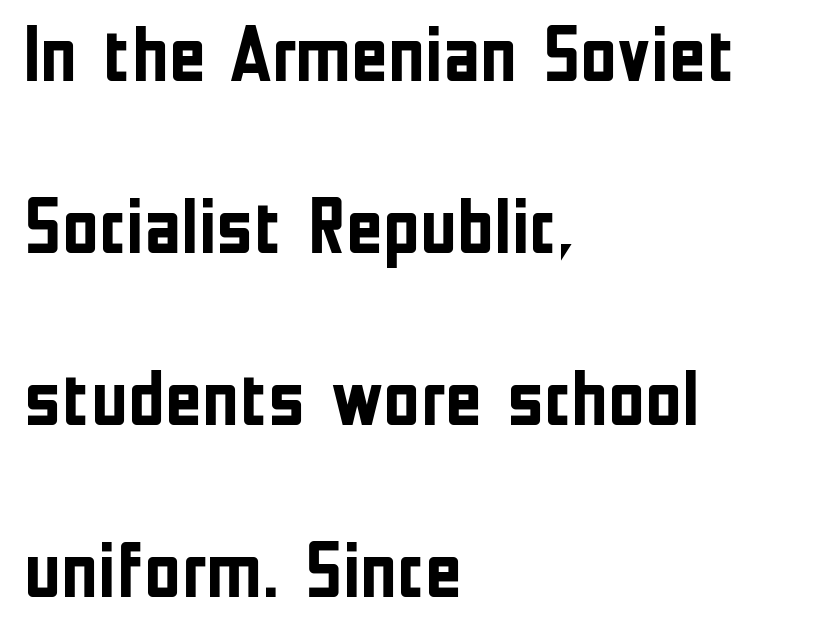
The image shows 80 px semibold, condensed sans-serif type, upright; set left-aligned, loose line spacing (2.15x), normal letter spacing, not underlined; low stroke contrast and a medium x-height.
